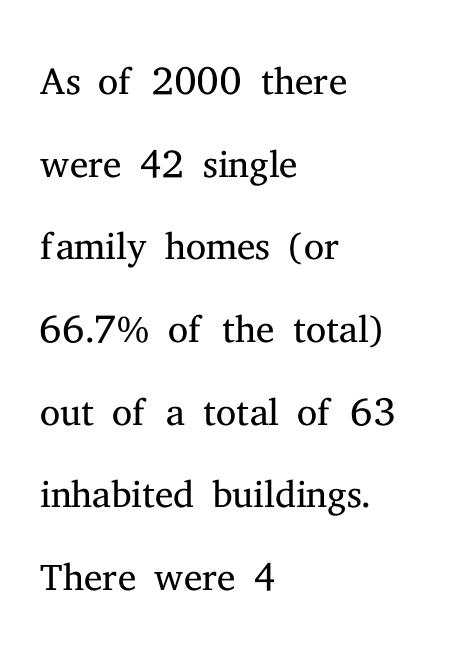
Q: Is the text bold? A: No.
Q: Is the text italic (slanted)? A: No, it is upright.
Q: Is the typeface a serif or a sans-serif typeface? A: Serif.
Q: Is the text underlined? A: No.
Q: How is the paragraph aligned? A: Left-aligned.
Q: Is the spacing between letters normal or unusually wide? A: Normal.
Q: Is the spacing between lines tight, normal or loose? A: Normal.
Q: Width (condensed, normal, or wide)? A: Normal.
Q: Stroke contrast? A: Medium.
Q: x-height? A: Medium.
Q: Monospaced? A: No.
